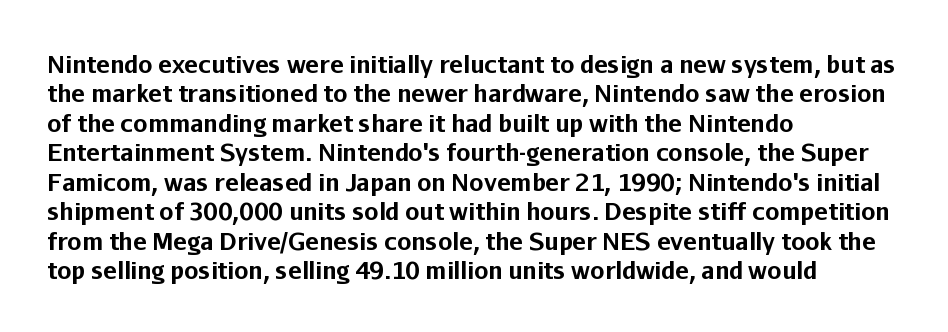
The image shows 23 px bold type, upright; set left-aligned, normal line spacing (1.28x), normal letter spacing, not underlined.
